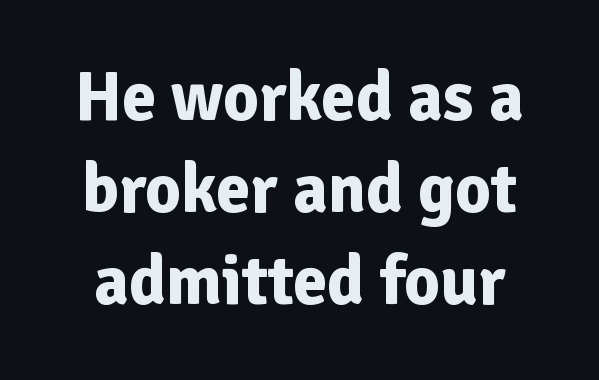
{"serif": "no", "italic": "no", "bold": "yes", "weight": "bold", "width": "normal", "stroke_contrast": "low", "x_height": "medium", "monospaced": "no", "underline": "no", "line_spacing": "normal", "line_spacing_ratio": 1.33, "letter_spacing": "normal", "letter_spacing_em": 0.0, "glyph_px": 69}
